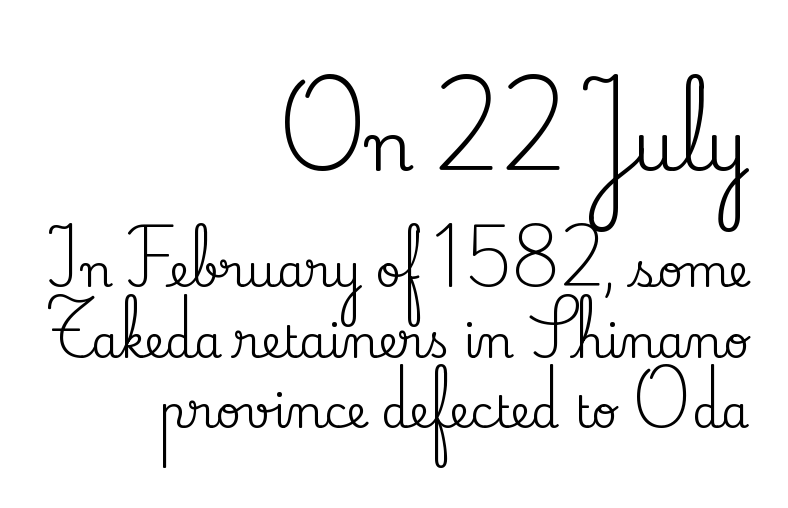
Yep, those are serifs on the letters. Italic? Not at all — the glyphs are vertical. The vertical gap from one line to the next is medium. The face used here appears at its bigger size in the upper chunk.
